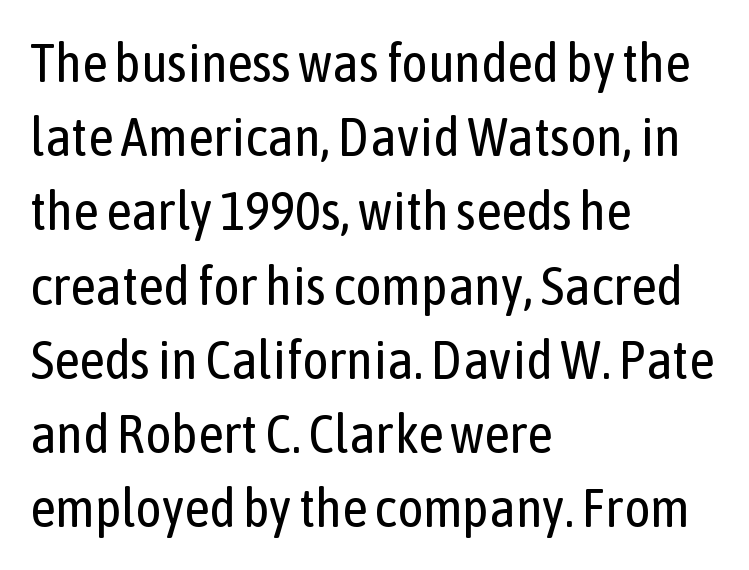
Descenders hang freely into open space. What stands out about the letter spacing? Nothing — it is the standard amount. Every row of glyphs begins at an identical x-position on the left. Rendered with straight, roman letterforms. No feet cap the strokes, marking this as sans-serif type. Baseline-to-baseline distance is the conventional proportion of letter height.
